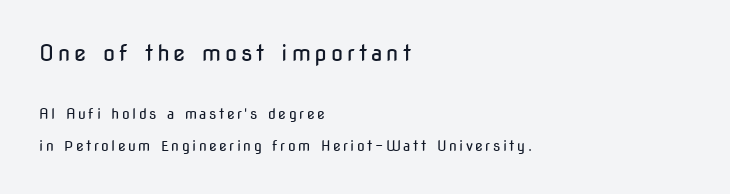
The rendering shrinks the type as you move from the upper chunk to the lower. No word sits above an underline. A quiet, ordinary-to-light weight characterises the typeface. This rendering uses left alignment, leaving the right contour irregular. The leading is generous, giving the passage an open texture.
